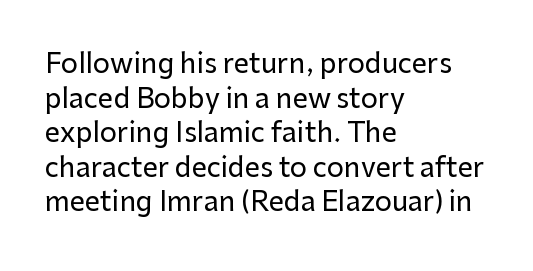
{"italic": "no", "underline": "no", "align": "left", "line_spacing": "normal", "line_spacing_ratio": 1.28, "letter_spacing": "normal", "letter_spacing_em": 0.0, "glyph_px": 27}
